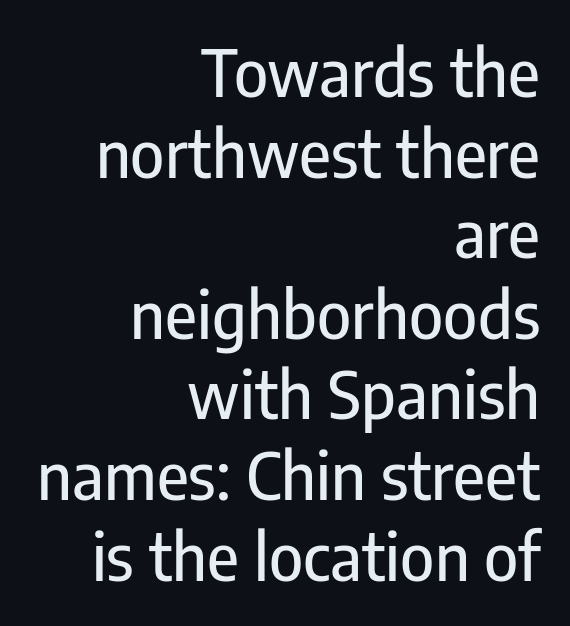
Style check: upright. The rendering uses natural spacing where letterforms have individual widths. Notice how the passage keeps a crisp vertical edge on the right only. I'd call this a sans setting — the letters go barefoot.
